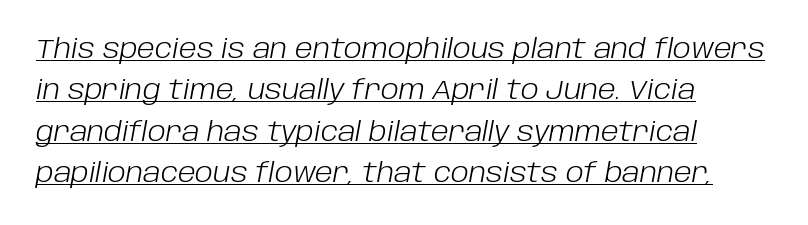
Q: Is the text bold? A: No.
Q: Is the text italic (slanted)? A: Yes, it leans right by about 10 degrees.
Q: Is the text underlined? A: Yes.
Q: How is the paragraph aligned? A: Left-aligned.
Q: Is the spacing between letters normal or unusually wide? A: Normal.
Q: Is the spacing between lines tight, normal or loose? A: Normal.
